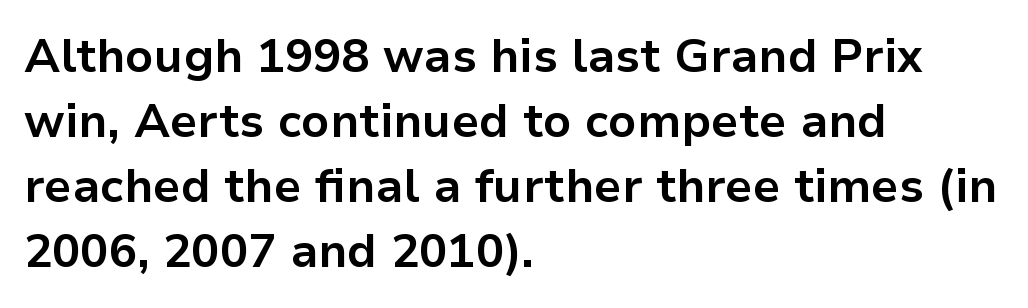
Q: Is the text bold? A: Yes.
Q: Is the text italic (slanted)? A: No, it is upright.
Q: Is the typeface a serif or a sans-serif typeface? A: Sans-serif.
Q: Is the text underlined? A: No.
Q: How is the paragraph aligned? A: Left-aligned.
Q: Is the spacing between letters normal or unusually wide? A: Normal.
Q: Is the spacing between lines tight, normal or loose? A: Normal.
Q: Width (condensed, normal, or wide)? A: Normal.
Q: Stroke contrast? A: Low.
Q: x-height? A: Medium.
Q: Monospaced? A: No.
